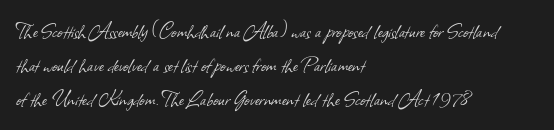
The image shows 23 px text type; set left-aligned, normal line spacing (1.47x), normal letter spacing, not underlined.
